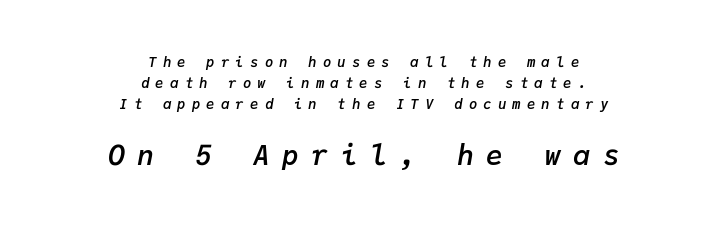
{"italic": "yes", "lean": "right", "slant_degrees": 9, "bold": "semi", "weight": "semibold", "width": "normal", "stroke_contrast": "low", "x_height": "medium", "monospaced": "yes", "underline": "no", "align": "center", "line_spacing": "normal", "line_spacing_ratio": 1.5, "letter_spacing": "wide", "letter_spacing_em": 0.44, "larger_block": "second", "size_ratio": 2.0, "glyph_px": 28}
